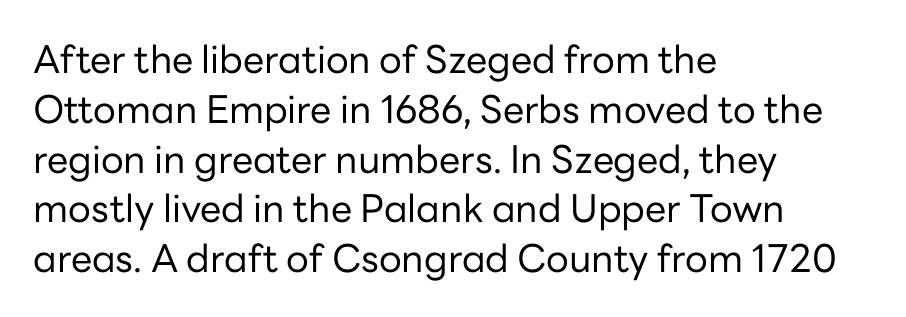
Anything drawn beneath the words? Only blank space. The letters look calm and open, with moderate or lighter stems. The face used here is proportionally spaced, like ordinary book or web type. Successive baselines arrive at the customary interval. The passage shown is typeset with a sans-serif family.
